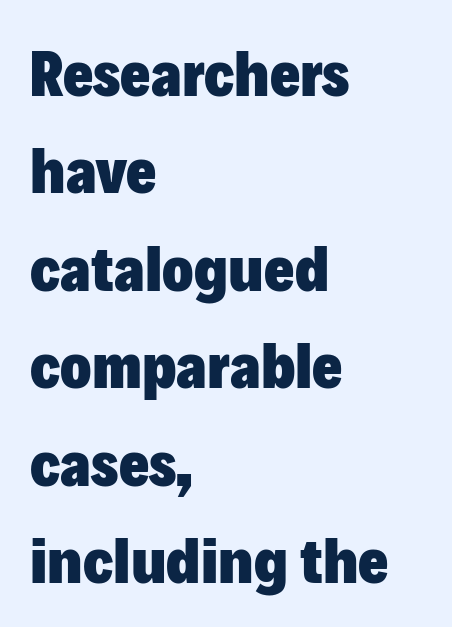
Q: Is the text bold? A: Yes.
Q: Is the text italic (slanted)? A: No, it is upright.
Q: Is the typeface a serif or a sans-serif typeface? A: Sans-serif.
Q: Is the text underlined? A: No.
Q: How is the paragraph aligned? A: Left-aligned.
Q: Is the spacing between letters normal or unusually wide? A: Normal.
Q: Is the spacing between lines tight, normal or loose? A: Normal.
Q: Width (condensed, normal, or wide)? A: Normal.
Q: Stroke contrast? A: Low.
Q: x-height? A: Medium.
Q: Monospaced? A: No.
